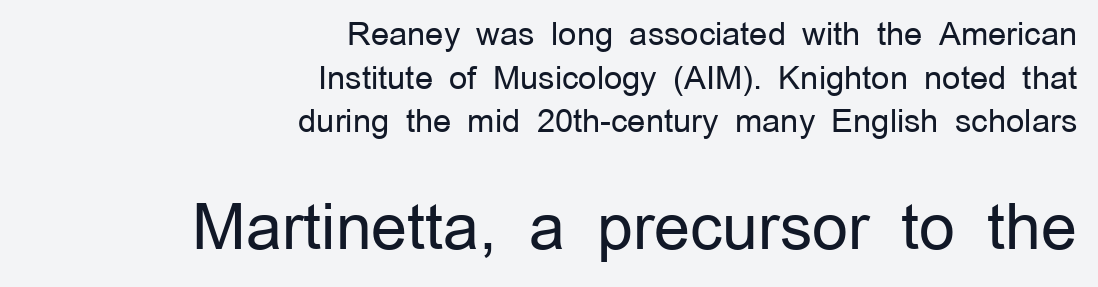
{"serif": "no", "italic": "no", "bold": "no", "weight": "regular", "width": "normal", "stroke_contrast": "low", "x_height": "medium", "monospaced": "no", "underline": "no", "align": "right", "line_spacing": "normal", "line_spacing_ratio": 1.36, "letter_spacing": "normal", "letter_spacing_em": 0.0, "larger_block": "second", "size_ratio": 1.97, "glyph_px": 63}
